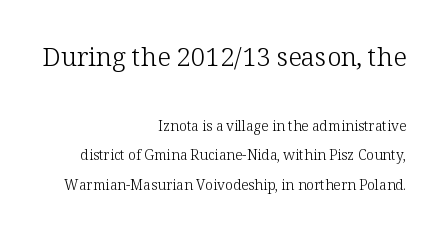
{"italic": "no", "bold": "no", "underline": "no", "align": "right", "line_spacing": "loose", "line_spacing_ratio": 2.11, "letter_spacing": "normal", "letter_spacing_em": 0.0, "larger_block": "first", "size_ratio": 1.86, "glyph_px": 26}
